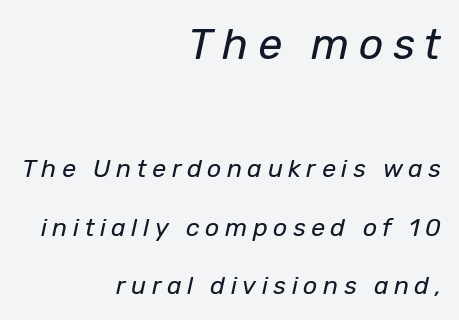
{"italic": "yes", "lean": "right", "slant_degrees": 12, "bold": "no", "weight": "regular", "width": "normal", "stroke_contrast": "low", "x_height": "medium", "monospaced": "no", "underline": "no", "align": "right", "line_spacing": "loose", "line_spacing_ratio": 2.34, "letter_spacing": "wide", "letter_spacing_em": 0.22, "larger_block": "first", "size_ratio": 1.72, "glyph_px": 43}
